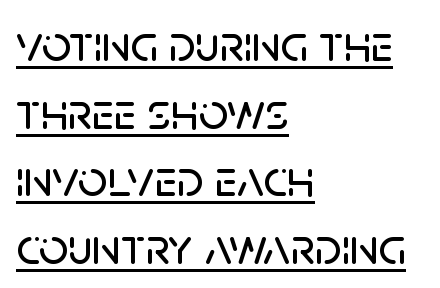
Q: Is the text italic (slanted)? A: No, it is upright.
Q: Is the typeface a serif or a sans-serif typeface? A: Sans-serif.
Q: Is the text underlined? A: Yes.
Q: How is the paragraph aligned? A: Left-aligned.
Q: Is the spacing between letters normal or unusually wide? A: Normal.
Q: Is the spacing between lines tight, normal or loose? A: Normal.
Q: Width (condensed, normal, or wide)? A: Normal.
Q: Stroke contrast? A: Low.
Q: x-height? A: Large.
Q: Monospaced? A: No.
